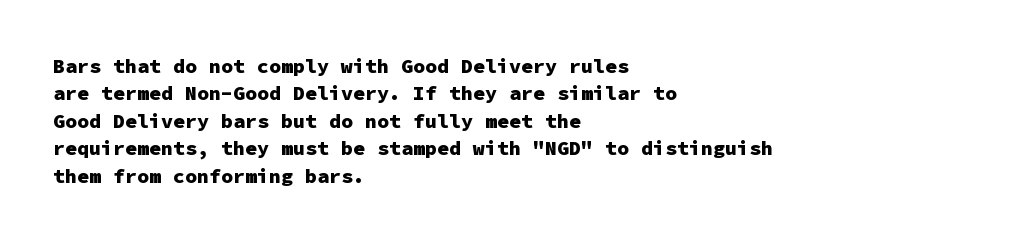
The image shows 20 px bold type, upright; set left-aligned, normal line spacing (1.37x), normal letter spacing, not underlined.
